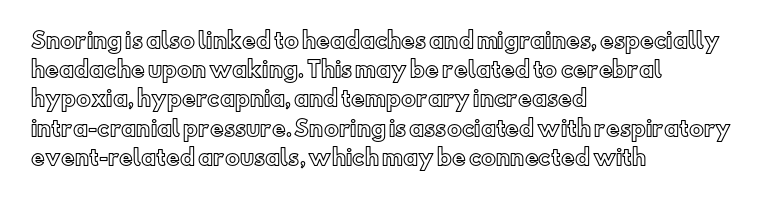
Q: Is the text italic (slanted)? A: No, it is upright.
Q: Is the text underlined? A: No.
Q: How is the paragraph aligned? A: Left-aligned.
Q: Is the spacing between letters normal or unusually wide? A: Normal.
Q: Is the spacing between lines tight, normal or loose? A: Normal.
